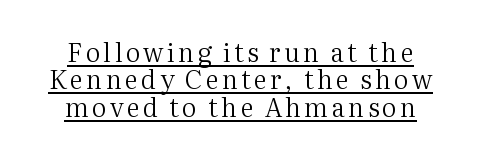
{"italic": "no", "bold": "no", "underline": "yes", "align": "center", "line_spacing": "tight", "line_spacing_ratio": 1.05, "glyph_px": 26}
